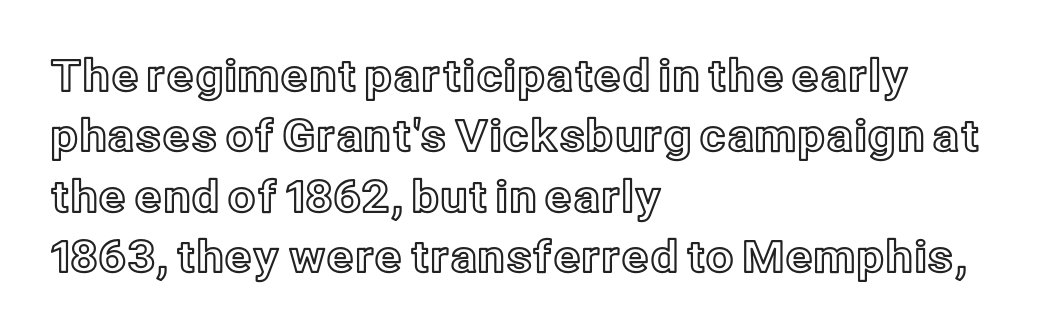
Q: Is the text italic (slanted)? A: No, it is upright.
Q: Is the text underlined? A: No.
Q: How is the paragraph aligned? A: Left-aligned.
Q: Is the spacing between letters normal or unusually wide? A: Normal.
Q: Is the spacing between lines tight, normal or loose? A: Normal.
Q: Width (condensed, normal, or wide)? A: Normal.
Q: x-height? A: Medium.
Q: Monospaced? A: No.
